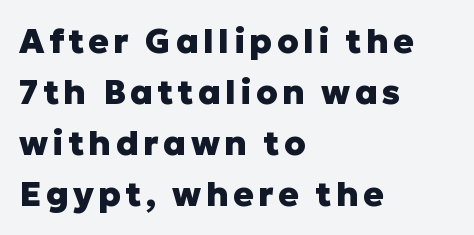
{"serif": "no", "italic": "no", "bold": "yes", "weight": "heavy", "width": "normal", "stroke_contrast": "low", "x_height": "medium", "monospaced": "no", "underline": "no", "align": "left", "line_spacing": "normal", "line_spacing_ratio": 1.5, "glyph_px": 34}
